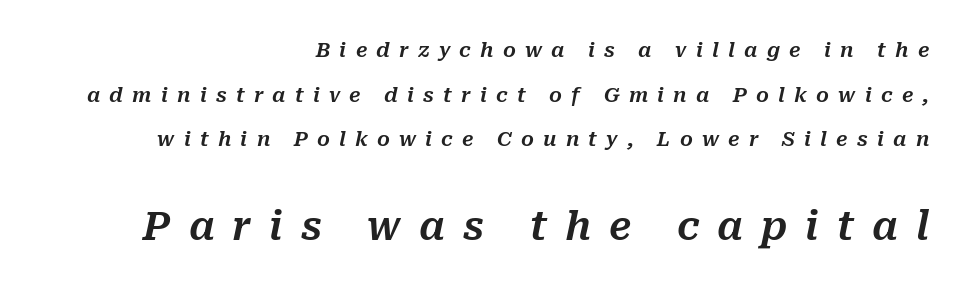
Q: Is the text italic (slanted)? A: Yes, it leans right by about 10 degrees.
Q: Is the text underlined? A: No.
Q: How is the paragraph aligned? A: Right-aligned.
Q: Is the spacing between letters normal or unusually wide? A: Unusually wide.
Q: Is the spacing between lines tight, normal or loose? A: Loose.
Q: Which block of text is set in a larger size, the first (top) or the second (bottom)? A: The second (bottom) one.
Q: Width (condensed, normal, or wide)? A: Normal.
Q: Stroke contrast? A: Medium.
Q: x-height? A: Medium.
Q: Monospaced? A: No.
